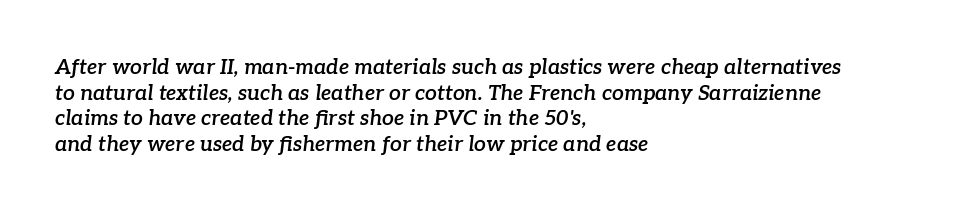
Glance below the letters and you will spot only blank space. One-word summary of the alignment: left. Strokes here are thickened, but only to semibold level. Default kerning and tracking; the words read as compact shapes.
